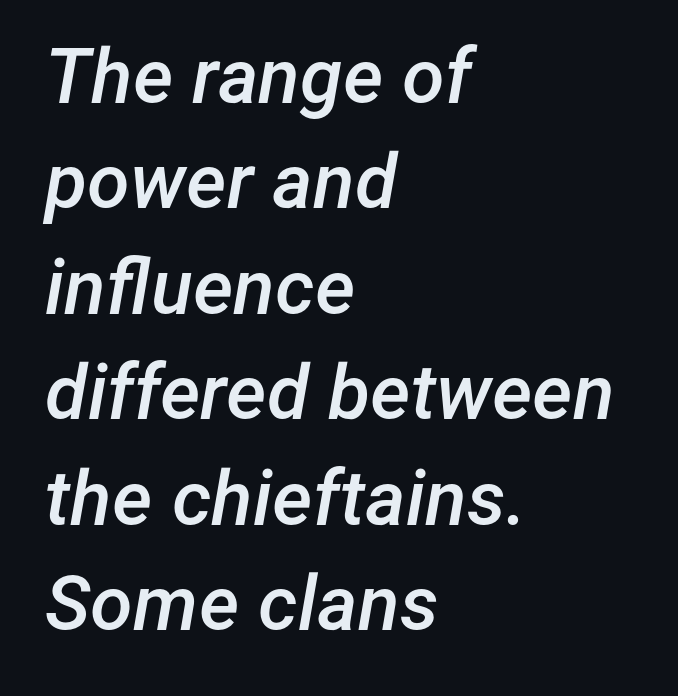
Typographic density is moderately raised because the face is semibold. Which margin do the lines hug? The left one — the right edge is uneven. The rows are spaced the way most documents space them. This rendering leaves character spacing at its baseline value. In terms of posture, this sample is oblique.
